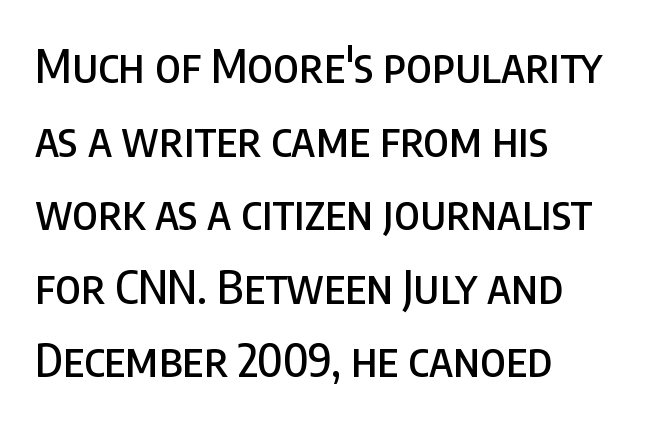
{"serif": "no", "italic": "no", "width": "condensed", "stroke_contrast": "low", "x_height": "large", "monospaced": "no", "underline": "no", "align": "left", "line_spacing": "normal", "line_spacing_ratio": 1.6, "letter_spacing": "normal", "letter_spacing_em": 0.0, "glyph_px": 46}
